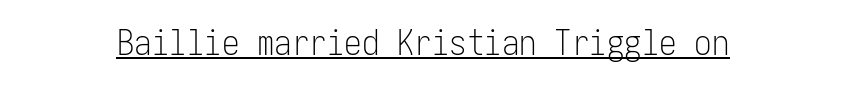
{"serif": "no", "italic": "no", "bold": "no", "weight": "light", "width": "condensed", "stroke_contrast": "low", "x_height": "medium", "underline": "yes", "letter_spacing": "normal", "letter_spacing_em": 0.0, "glyph_px": 35}
